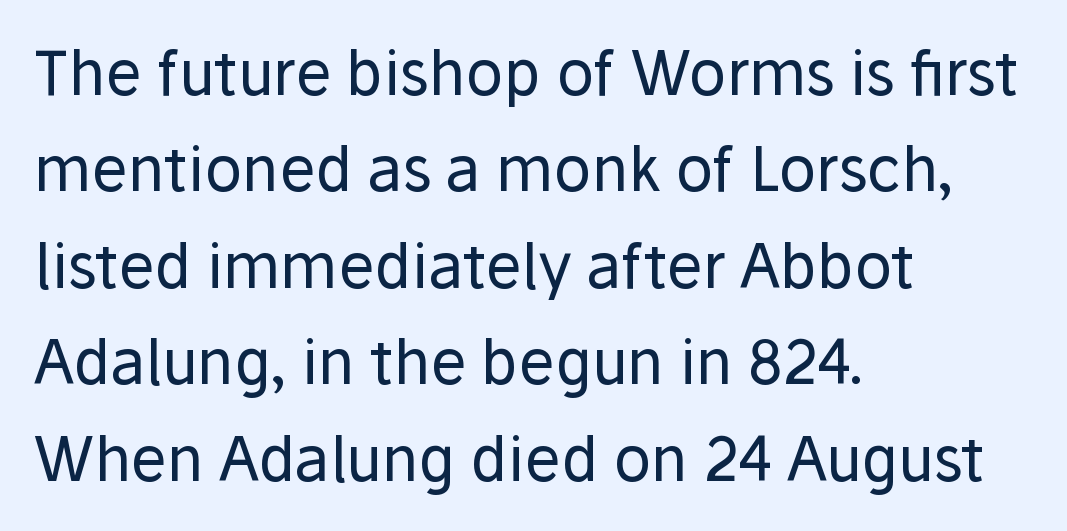
The font's upright variant was chosen for this text. Font category for this specimen: sans-serif. Characters follow at the spacing the type designer built in. Anything drawn beneath the words? Only blank space.
